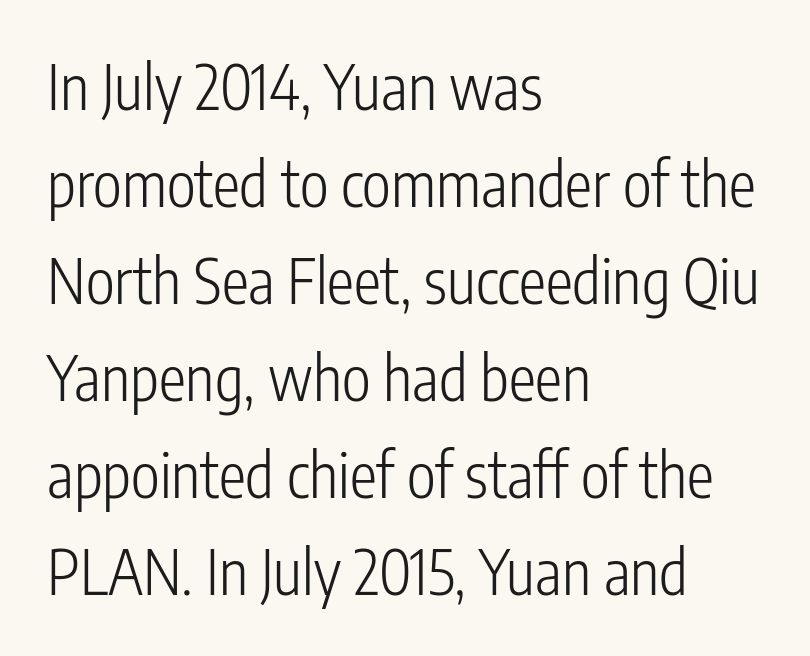
The passage shown is not underscored anywhere. The rendering anchors every line to the left-hand side. Does the lettering tilt? It doesn't — this is upright. Here the glyphs are tracked normally, forming tight word shapes. Grotesque or geometric, the face here clearly has no serifs. The line-height multiplier appears to be the usual default.
